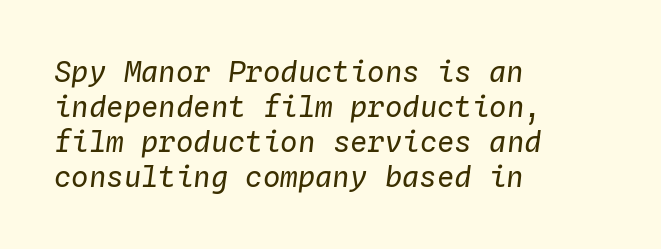
The specimen omits any rule beneath the text block's lines. In terms of posture, this sample is oblique. The characters are drawn with everyday or finer stroke widths. No extra tracking has been applied to these lines.
